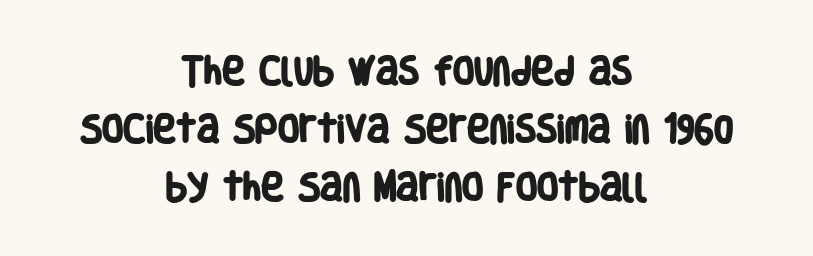
{"serif": "no", "bold": "yes", "weight": "heavy", "width": "condensed", "stroke_contrast": "low", "x_height": "large", "monospaced": "no", "underline": "no", "align": "center", "line_spacing_ratio": 1.87, "letter_spacing": "normal", "letter_spacing_em": 0.0, "glyph_px": 31}
